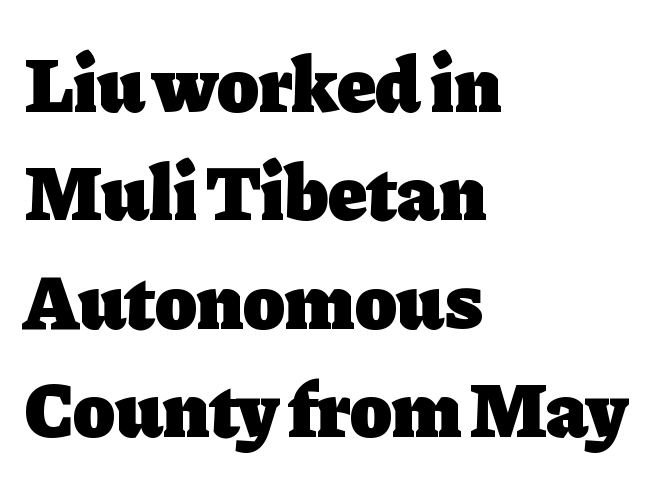
The image shows 78 px heavy serif type, upright; set left-aligned, normal line spacing (1.39x), normal letter spacing, not underlined; low stroke contrast and a medium x-height.
